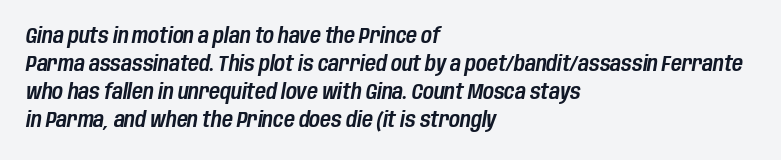
{"italic": "yes", "lean": "right", "slant_degrees": 10, "underline": "no", "align": "left", "line_spacing": "normal", "line_spacing_ratio": 1.34, "letter_spacing": "normal", "letter_spacing_em": 0.0, "glyph_px": 21}
